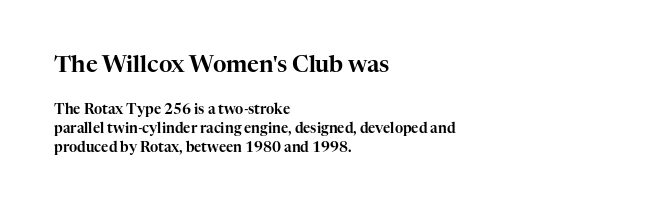
The gaps between neighbouring characters are ordinary and unremarkable. Just letters on the line, the space beneath them empty. Notice how the passage keeps a crisp vertical edge on the left only. A student would notice the top passage is typeset larger than what follows. The leading is moderate, giving the passage an even texture.
